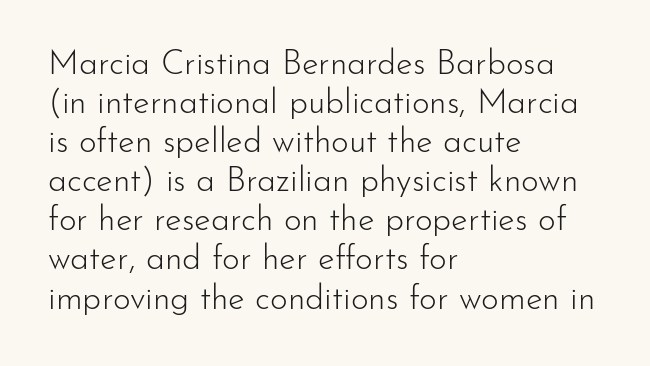
{"serif": "no", "italic": "no", "bold": "no", "weight": "light", "width": "normal", "stroke_contrast": "low", "x_height": "small", "monospaced": "no", "underline": "no", "align": "left", "line_spacing": "tight", "line_spacing_ratio": 1.15, "letter_spacing": "normal", "letter_spacing_em": 0.0, "glyph_px": 34}
